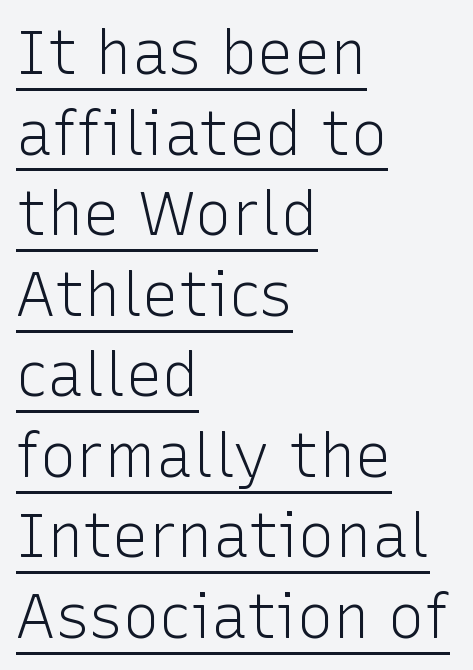
The image shows 61 px light sans-serif type, upright; set left-aligned, normal line spacing (1.32x), normal letter spacing, underlined; low stroke contrast and a medium x-height.
